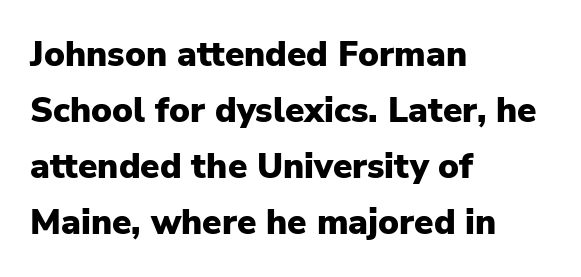
The image shows 35 px heavy sans-serif type, upright; set left-aligned, normal line spacing (1.6x), normal letter spacing, not underlined; low stroke contrast and a medium x-height.
